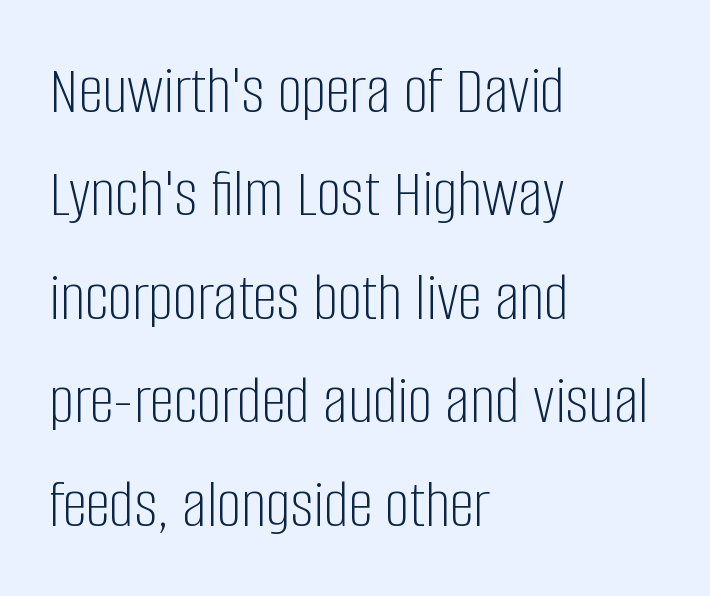
The image shows 69 px light, condensed sans-serif type, upright; set left-aligned, normal line spacing (1.5x), normal letter spacing, not underlined; low stroke contrast and a large x-height.
